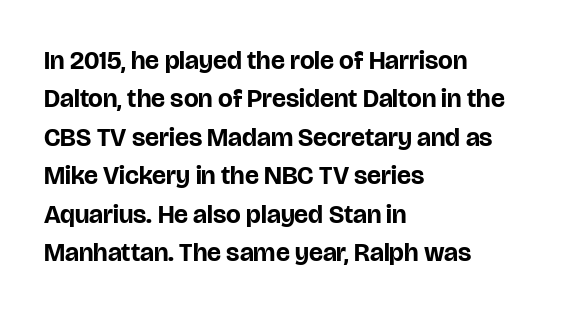
{"italic": "no", "bold": "yes", "underline": "no", "align": "left", "line_spacing": "normal", "line_spacing_ratio": 1.48, "letter_spacing": "normal", "letter_spacing_em": 0.0, "glyph_px": 26}
